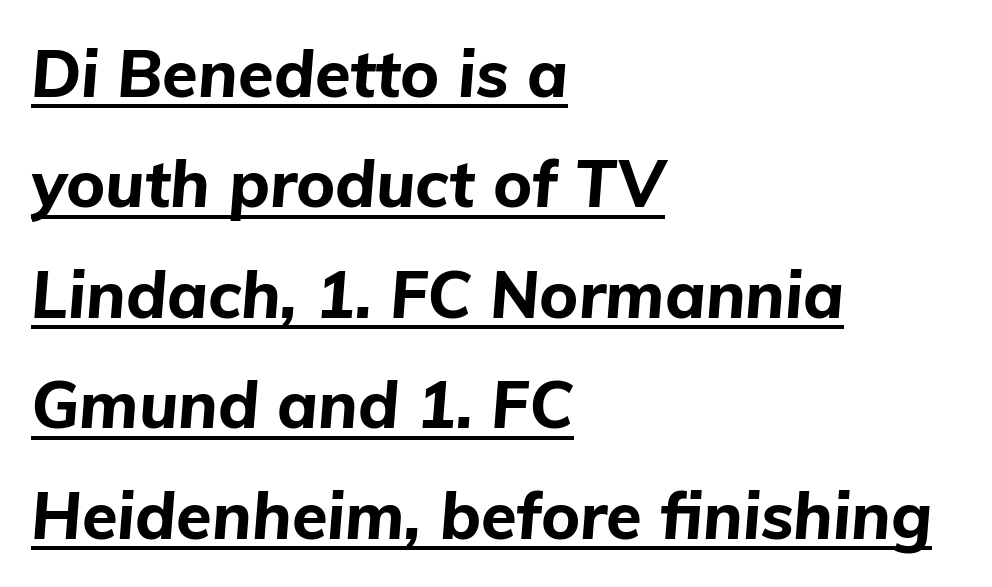
The image shows 65 px bold type, italic (leaning right); set left-aligned, normal line spacing (1.7x), normal letter spacing, underlined; low stroke contrast and a medium x-height.
